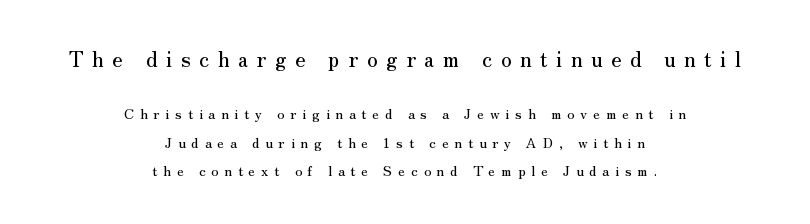
Q: Is the text italic (slanted)? A: No, it is upright.
Q: Is the text underlined? A: No.
Q: How is the paragraph aligned? A: Centered.
Q: Is the spacing between letters normal or unusually wide? A: Unusually wide.
Q: Is the spacing between lines tight, normal or loose? A: Loose.
Q: Which block of text is set in a larger size, the first (top) or the second (bottom)? A: The first (top) one.
